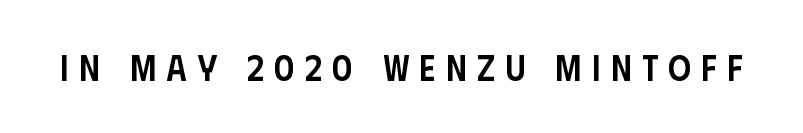
The image shows 36 px semibold, condensed sans-serif type, upright; set unusually wide letter spacing (+0.29 em), not underlined; low stroke contrast and a large x-height.
